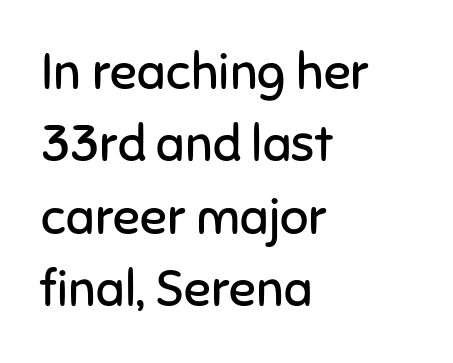
The letterforms sit shoulder to shoulder at normal distance. Typographically, this falls in the sans-serif category. This sample keeps an unexceptional amount of space between lines. The rendering anchors every line to the left-hand side.
